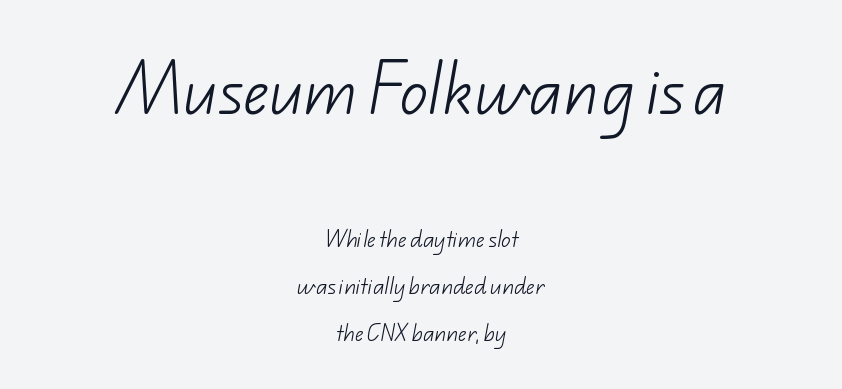
{"serif": "no", "bold": "no", "weight": "light", "width": "normal", "stroke_contrast": "low", "x_height": "small", "monospaced": "no", "underline": "no", "align": "center", "line_spacing": "loose", "line_spacing_ratio": 2.48, "letter_spacing": "normal", "letter_spacing_em": 0.0, "larger_block": "first", "size_ratio": 2.95, "glyph_px": 56}
